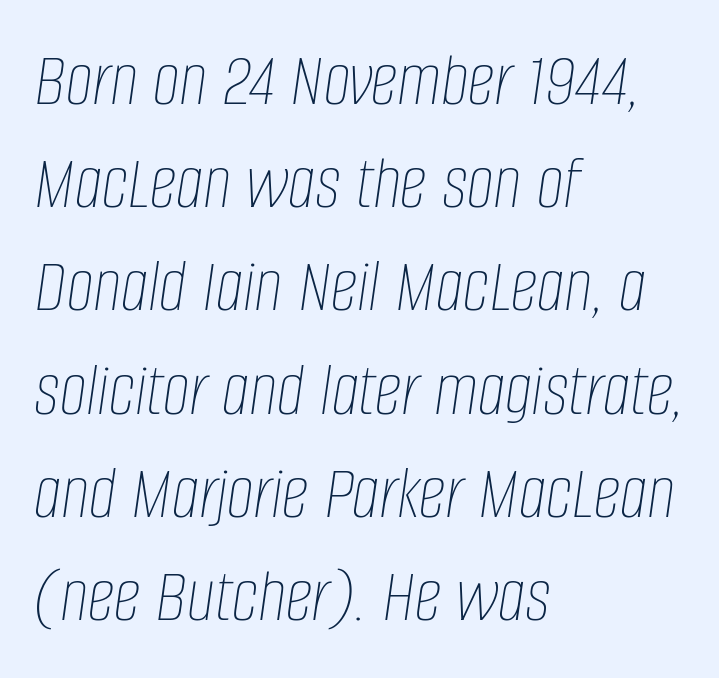
{"italic": "yes", "lean": "right", "slant_degrees": 8, "bold": "no", "weight": "thin", "width": "condensed", "stroke_contrast": "low", "x_height": "large", "monospaced": "no", "underline": "no", "align": "left", "line_spacing": "normal", "line_spacing_ratio": 1.34, "letter_spacing": "normal", "letter_spacing_em": 0.0, "glyph_px": 77}
